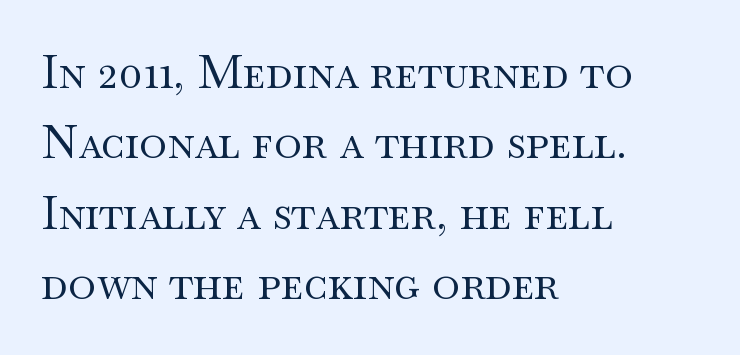
The image shows 47 px regular-weight, wide serif type, upright; set left-aligned, normal line spacing (1.5x), normal letter spacing, not underlined; medium stroke contrast and a small x-height.
